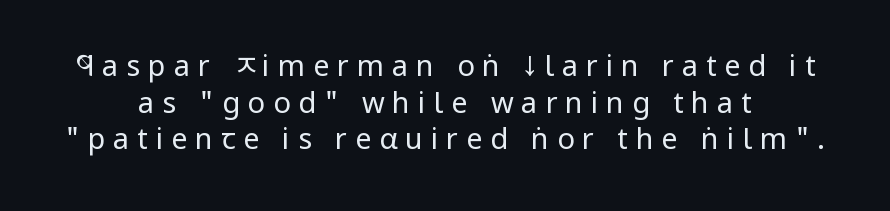
A typesetter would call this proportional, since set widths differ per character. The glyphs in this specimen are sans serif. Bold? No — there's no thickening of the strokes. A typesetter would call this heavily tracked-out type.
